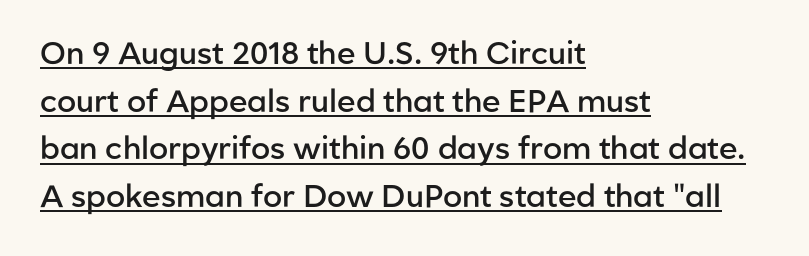
{"serif": "no", "italic": "no", "bold": "semi", "weight": "semibold", "width": "normal", "stroke_contrast": "low", "x_height": "medium", "monospaced": "no", "underline": "yes", "align": "left", "line_spacing": "normal", "line_spacing_ratio": 1.54, "letter_spacing": "normal", "letter_spacing_em": 0.0, "glyph_px": 31}
